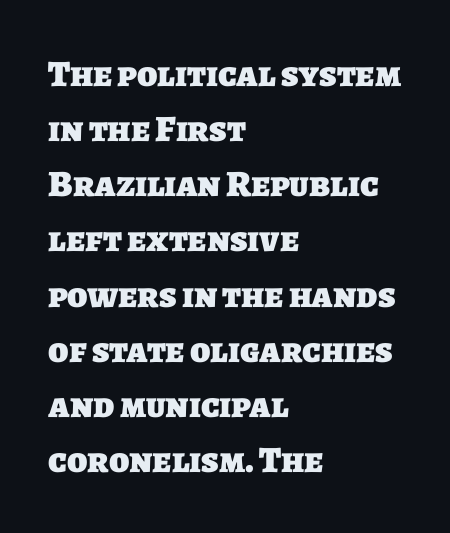
Q: Is the text bold? A: Yes.
Q: Is the typeface a serif or a sans-serif typeface? A: Sans-serif.
Q: Is the text underlined? A: No.
Q: How is the paragraph aligned? A: Left-aligned.
Q: Is the spacing between letters normal or unusually wide? A: Normal.
Q: Is the spacing between lines tight, normal or loose? A: Normal.
Q: Width (condensed, normal, or wide)? A: Normal.
Q: Stroke contrast? A: Low.
Q: x-height? A: Large.
Q: Monospaced? A: No.
